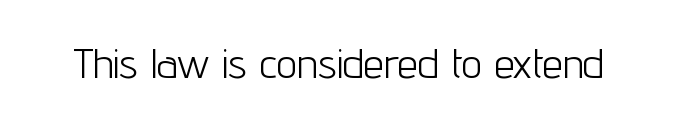
The image shows 41 px light, condensed sans-serif type, upright; set normal letter spacing, not underlined; low stroke contrast and a medium x-height.
